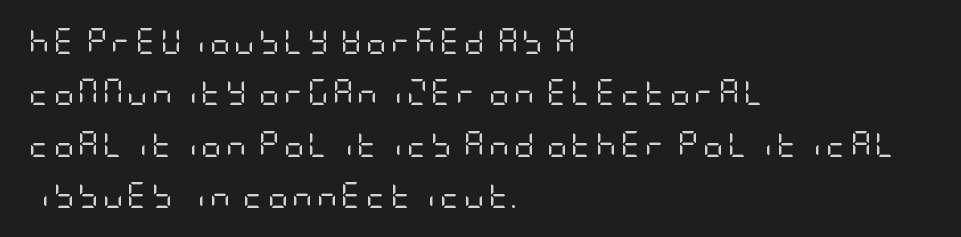
{"italic": "no", "bold": "no", "underline": "no", "align": "left", "line_spacing": "loose", "line_spacing_ratio": 1.98, "glyph_px": 26}
